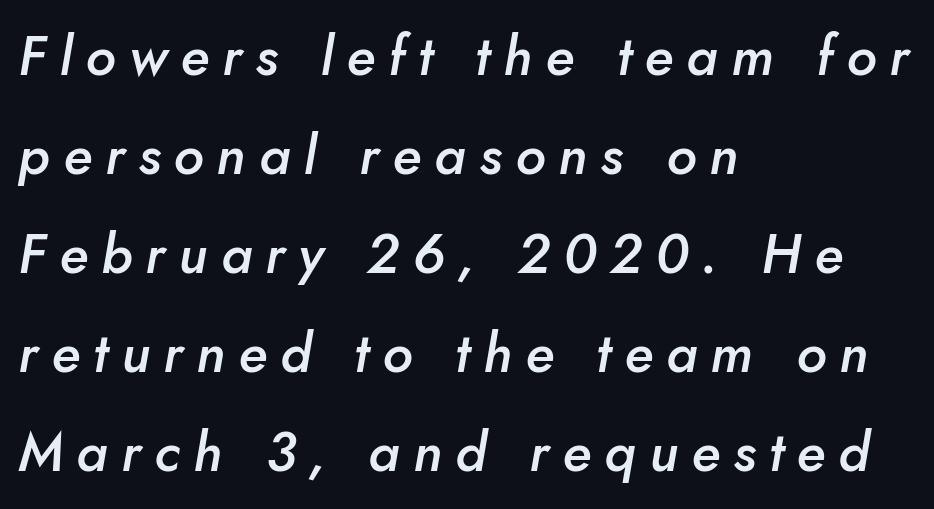
Q: Is the text bold? A: Semi-bold.
Q: Is the text italic (slanted)? A: Yes, it leans right by about 10 degrees.
Q: Is the text underlined? A: No.
Q: How is the paragraph aligned? A: Left-aligned.
Q: Is the spacing between letters normal or unusually wide? A: Unusually wide.
Q: Width (condensed, normal, or wide)? A: Normal.
Q: Stroke contrast? A: Low.
Q: x-height? A: Small.
Q: Monospaced? A: No.
